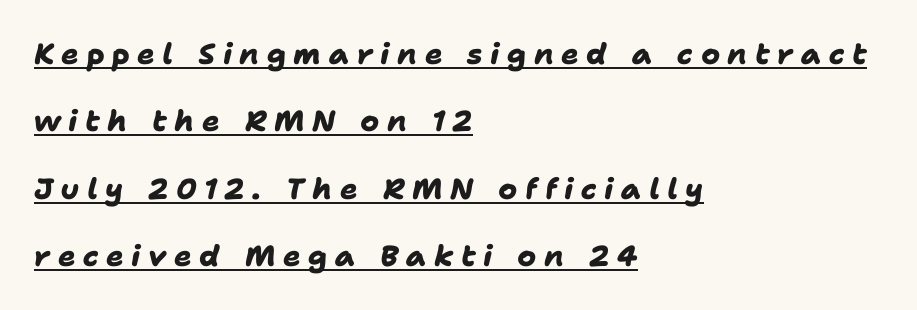
The image shows 29 px heavy sans-serif type; set left-aligned, loose line spacing (2.32x), unusually wide letter spacing (+0.26 em), underlined; low stroke contrast and a medium x-height.
